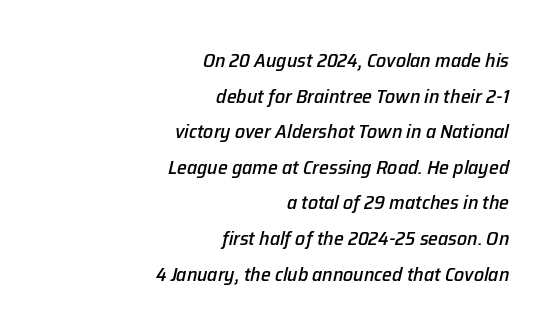
{"italic": "yes", "lean": "right", "slant_degrees": 12, "underline": "no", "align": "right", "line_spacing_ratio": 1.78, "letter_spacing": "normal", "letter_spacing_em": 0.0, "glyph_px": 20}
